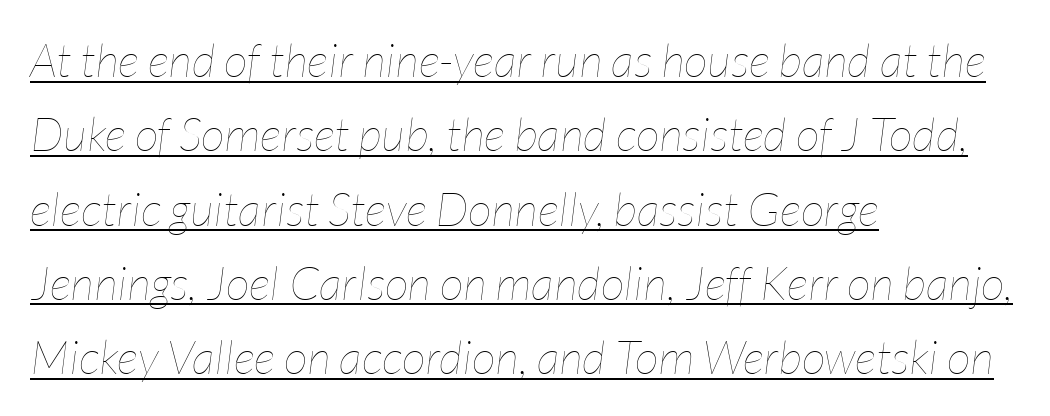
{"italic": "yes", "lean": "right", "slant_degrees": 7, "bold": "no", "weight": "thin", "width": "condensed", "stroke_contrast": "low", "x_height": "medium", "monospaced": "no", "underline": "yes", "align": "left", "line_spacing": "normal", "line_spacing_ratio": 1.58, "letter_spacing": "normal", "letter_spacing_em": 0.0, "glyph_px": 47}
